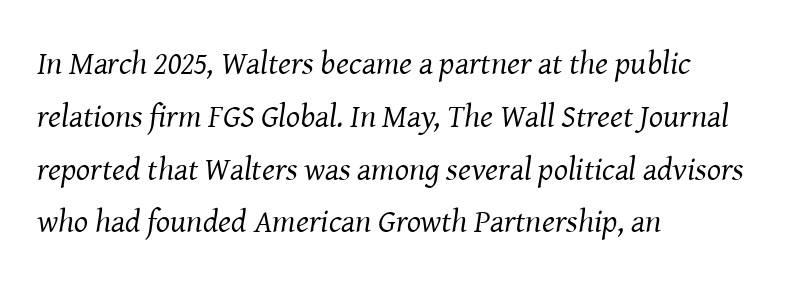
The image shows 33 px regular-weight serif type, italic (leaning right); set left-aligned, normal line spacing (1.6x), normal letter spacing, not underlined; medium stroke contrast and a medium x-height.
